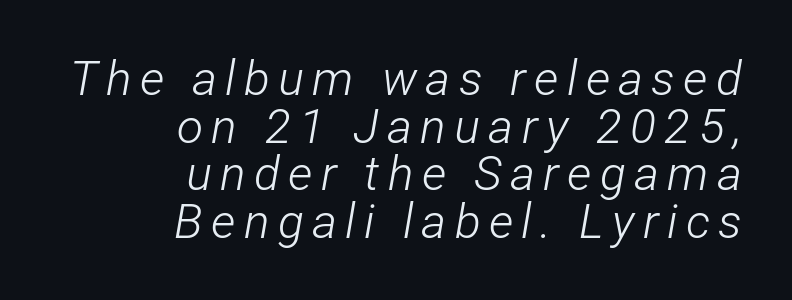
The image shows 48 px light, condensed type, italic (leaning right); set right-aligned, tight line spacing (0.99x), not underlined; low stroke contrast and a medium x-height.
